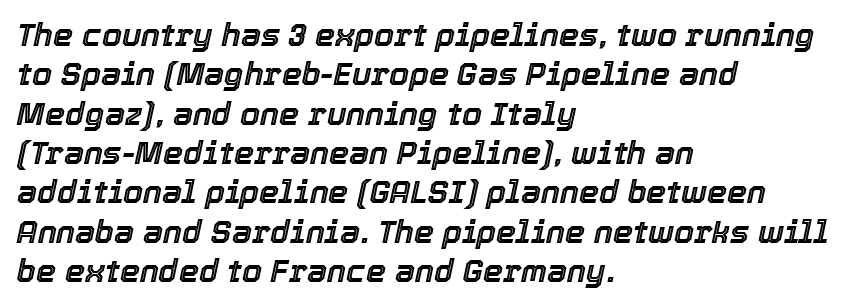
Q: Is the text italic (slanted)? A: Yes, it leans right by about 12 degrees.
Q: Is the text underlined? A: No.
Q: How is the paragraph aligned? A: Left-aligned.
Q: Is the spacing between letters normal or unusually wide? A: Normal.
Q: Width (condensed, normal, or wide)? A: Normal.
Q: x-height? A: Medium.
Q: Monospaced? A: No.
